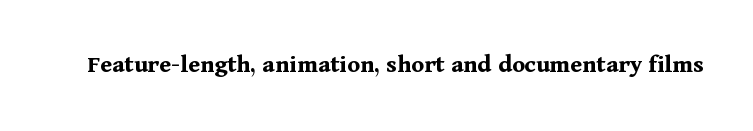
{"italic": "no", "bold": "yes", "underline": "no", "letter_spacing": "normal", "letter_spacing_em": 0.0, "glyph_px": 26}
